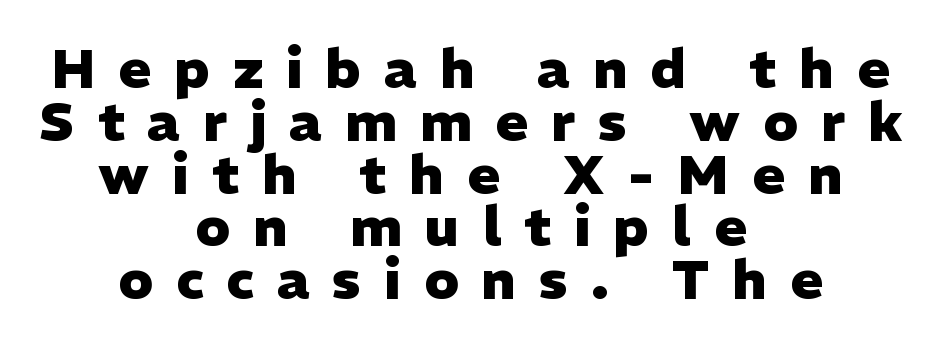
The image shows 55 px heavy sans-serif type, upright; set centered, tight line spacing (0.96x), unusually wide letter spacing (+0.42 em), not underlined; low stroke contrast and a medium x-height.
